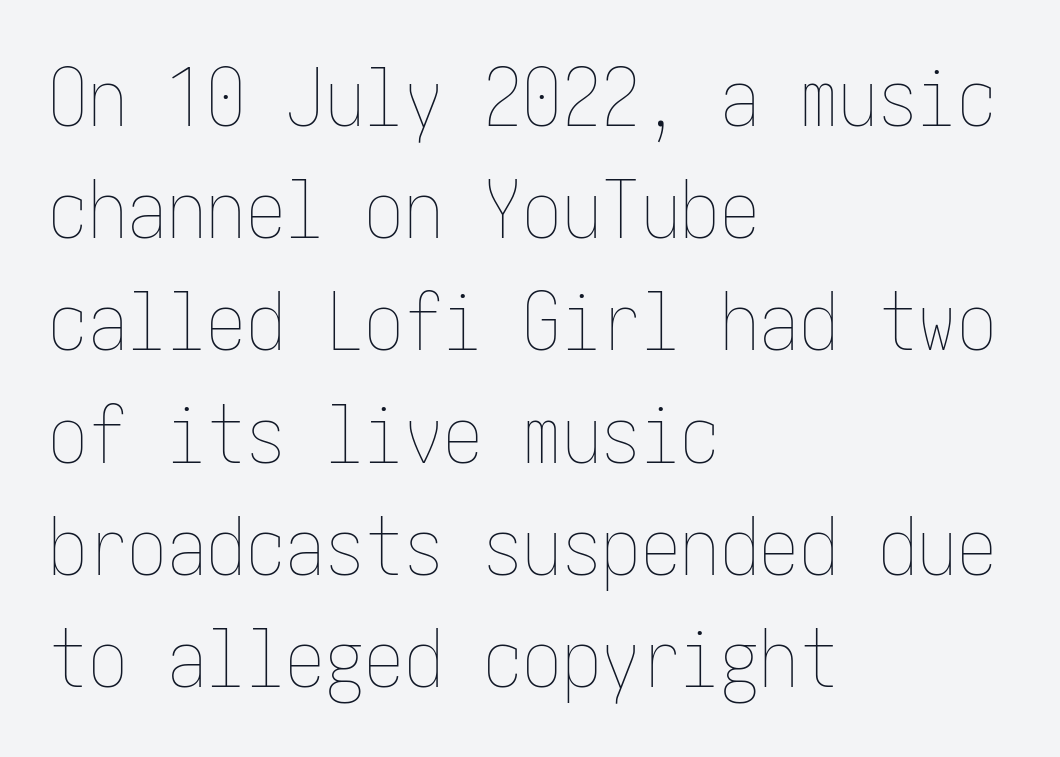
Q: Is the text bold? A: No.
Q: Is the text italic (slanted)? A: No, it is upright.
Q: Is the text underlined? A: No.
Q: How is the paragraph aligned? A: Left-aligned.
Q: Is the spacing between letters normal or unusually wide? A: Normal.
Q: Is the spacing between lines tight, normal or loose? A: Normal.
Q: Width (condensed, normal, or wide)? A: Condensed.
Q: Stroke contrast? A: Low.
Q: x-height? A: Medium.
